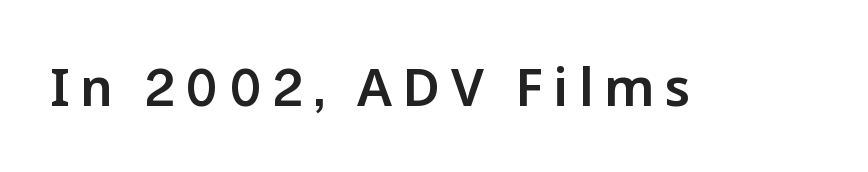
Q: Is the text italic (slanted)? A: No, it is upright.
Q: Is the typeface a serif or a sans-serif typeface? A: Sans-serif.
Q: Is the text underlined? A: No.
Q: Is the spacing between letters normal or unusually wide? A: Unusually wide.
Q: Width (condensed, normal, or wide)? A: Normal.
Q: Stroke contrast? A: Low.
Q: x-height? A: Medium.
Q: Monospaced? A: No.
